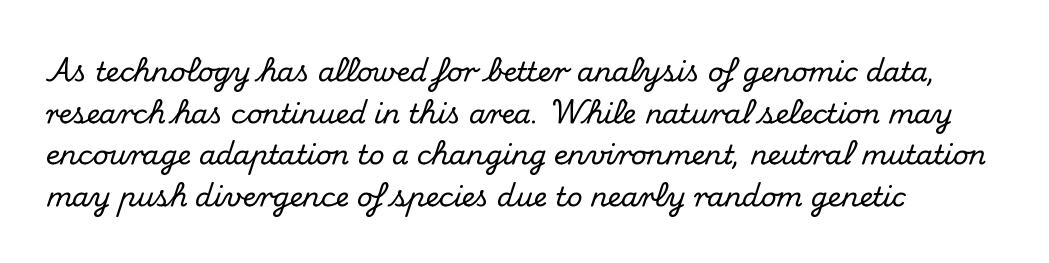
The image shows 27 px text type; set left-aligned, normal line spacing (1.54x), normal letter spacing, not underlined.
